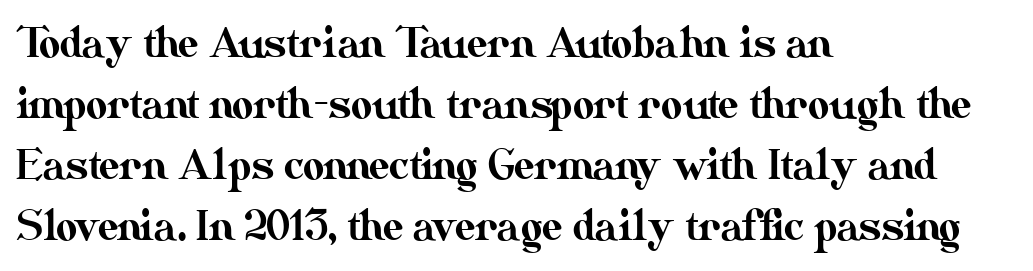
Q: Is the text italic (slanted)? A: No, it is upright.
Q: Is the text underlined? A: No.
Q: How is the paragraph aligned? A: Left-aligned.
Q: Is the spacing between letters normal or unusually wide? A: Normal.
Q: Is the spacing between lines tight, normal or loose? A: Normal.
Q: Width (condensed, normal, or wide)? A: Normal.
Q: Stroke contrast? A: Medium.
Q: x-height? A: Small.
Q: Monospaced? A: No.
